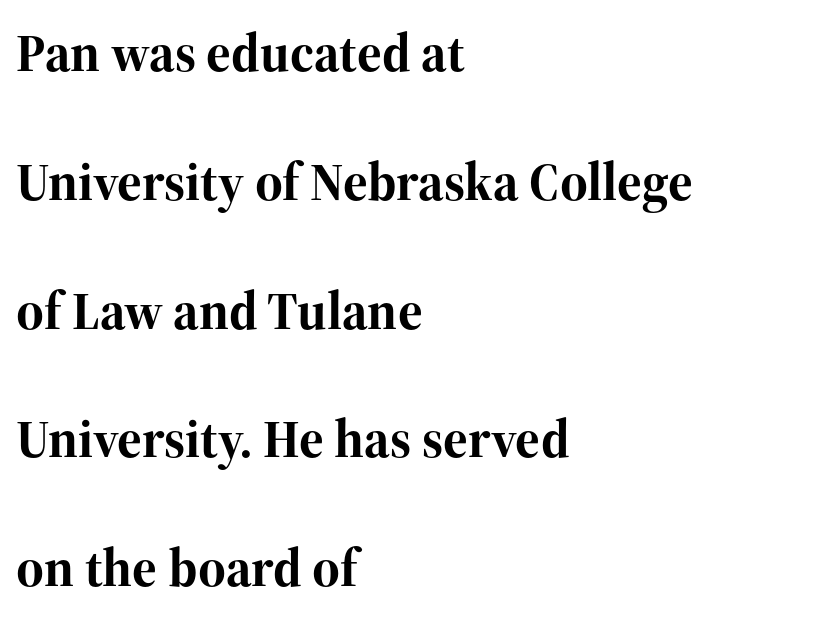
The image shows 53 px bold serif type, upright; set left-aligned, loose line spacing (2.43x), normal letter spacing, not underlined; high stroke contrast and a medium x-height.
